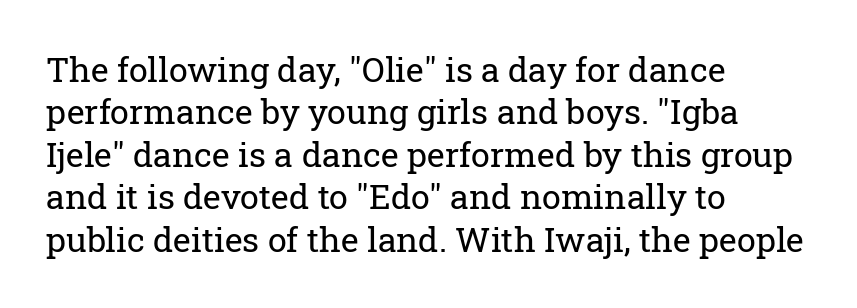
{"serif": "yes", "italic": "no", "bold": "no", "weight": "regular", "width": "normal", "stroke_contrast": "low", "x_height": "medium", "monospaced": "no", "underline": "no", "align": "left", "line_spacing": "normal", "line_spacing_ratio": 1.25, "letter_spacing": "normal", "letter_spacing_em": 0.0, "glyph_px": 34}
